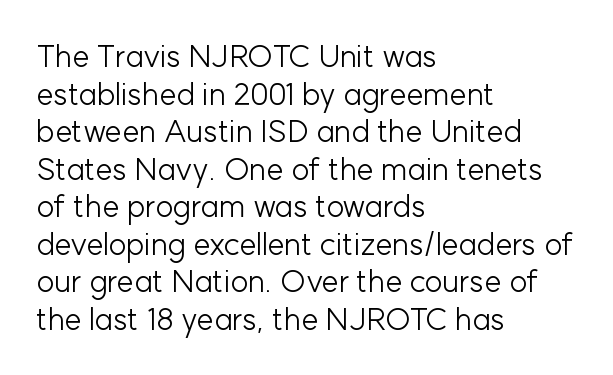
Character widths vary here, with narrow letters taking less room than wide ones. Grotesque or geometric, the face here clearly has no serifs. The strokes carry an ordinary text weight at most. Layout note: lines flush left. The glyphs are unaccompanied by any horizontal stroke below them.
